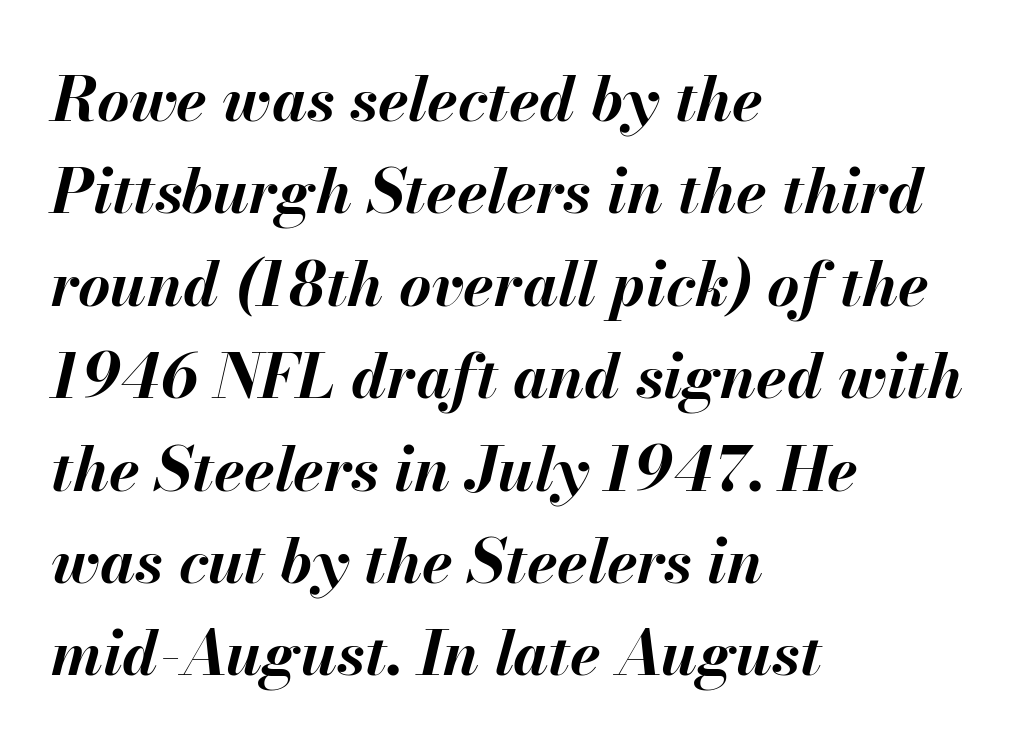
Caption: bold face, heavy strokes. These lines are rendered in a variable-pitch font. The text block is weighted toward the left margin, trailing off unevenly rightward. The line-height multiplier appears to be the usual default. The passage shown leans; its letterforms are oblique. The passage shown is not underscored anywhere.
